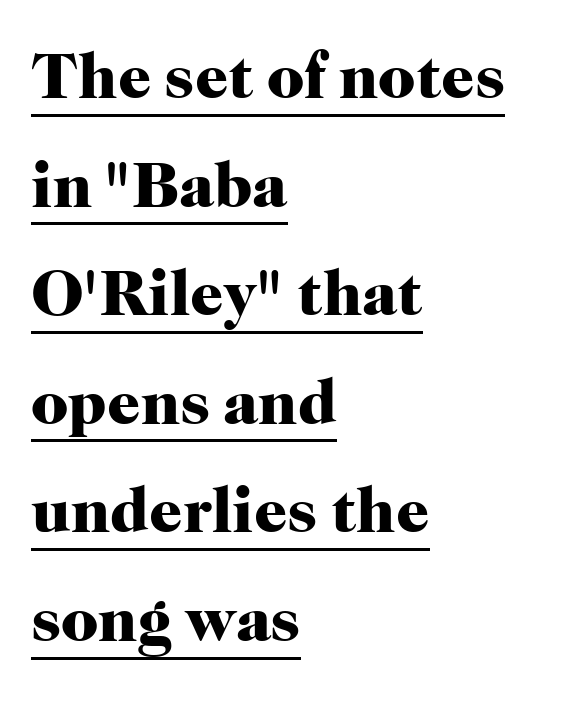
Notice how thick the strokes are: this is what a full bold looks like. The lettering holds an erect, upright posture throughout. The sample's only ornament is a line tracing under the words. Tracking value appears to be zero — textbook default spacing. Horizontally, the lines are justified to the leading edge only. Looks like regular typesetting: each glyph gets only the width it needs.
